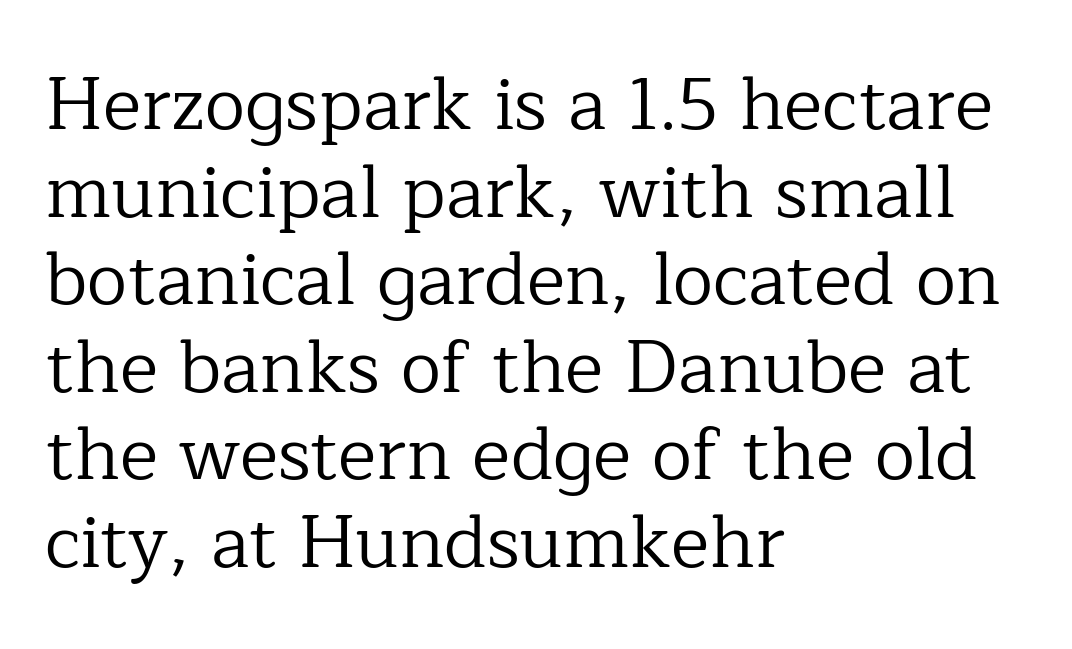
Q: Is the text bold? A: No.
Q: Is the text italic (slanted)? A: No, it is upright.
Q: Is the typeface a serif or a sans-serif typeface? A: Serif.
Q: Is the text underlined? A: No.
Q: How is the paragraph aligned? A: Left-aligned.
Q: Is the spacing between letters normal or unusually wide? A: Normal.
Q: Width (condensed, normal, or wide)? A: Normal.
Q: Stroke contrast? A: Low.
Q: x-height? A: Medium.
Q: Monospaced? A: No.
